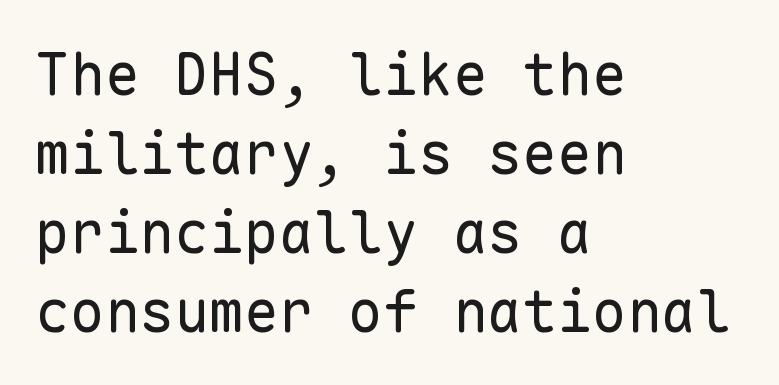
The image shows 58 px regular-weight sans-serif type, upright, monospaced; set left-aligned, normal line spacing (1.36x), normal letter spacing, not underlined; low stroke contrast and a medium x-height.
